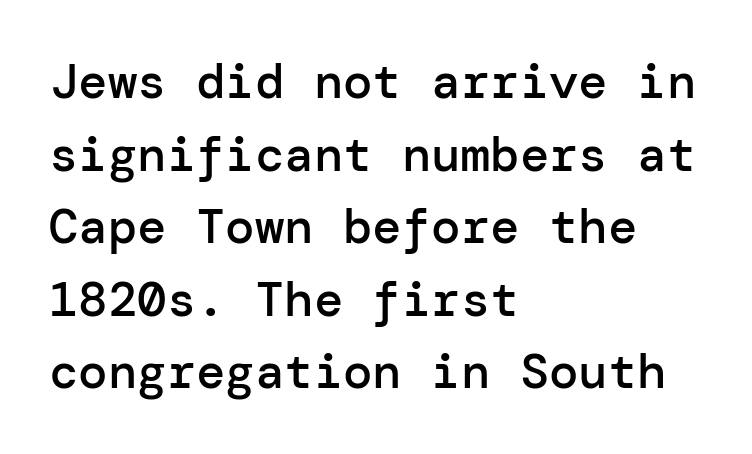
The image shows 49 px semibold sans-serif type, upright; set left-aligned, normal line spacing (1.48x), normal letter spacing, not underlined; low stroke contrast and a medium x-height.
